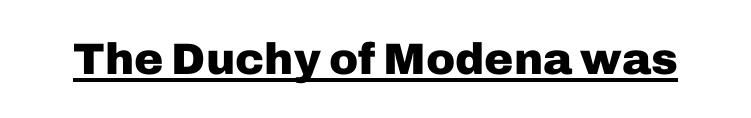
{"serif": "no", "italic": "no", "bold": "yes", "weight": "heavy", "width": "normal", "stroke_contrast": "low", "x_height": "medium", "monospaced": "no", "underline": "yes", "letter_spacing": "normal", "letter_spacing_em": 0.0, "glyph_px": 44}
